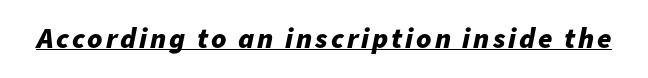
Q: Is the text bold? A: Yes.
Q: Is the text italic (slanted)? A: Yes, it leans right by about 11 degrees.
Q: Is the text underlined? A: Yes.
Q: Width (condensed, normal, or wide)? A: Normal.
Q: Stroke contrast? A: Low.
Q: x-height? A: Medium.
Q: Monospaced? A: No.
